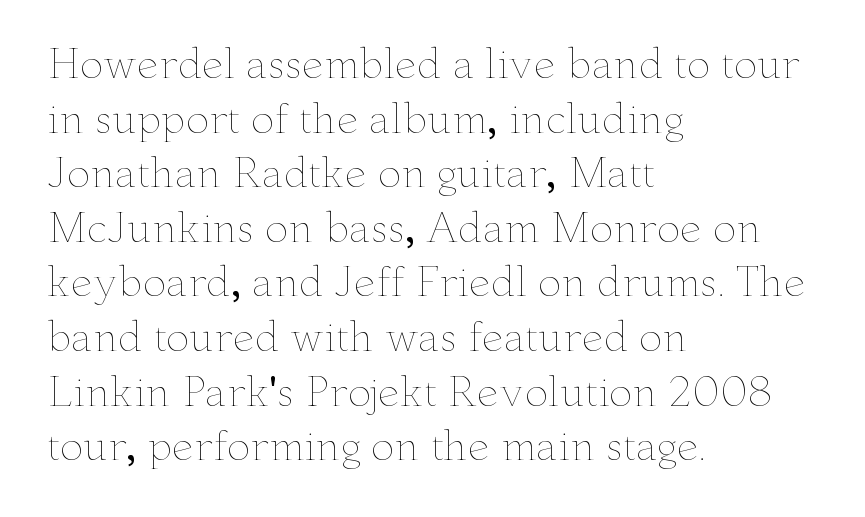
Vertical strokes here are truly vertical. A typesetter would call this proportional, since set widths differ per character. Rows of type keep a routine distance in the vertical direction. No chunkiness to these letters — they're not bold.
